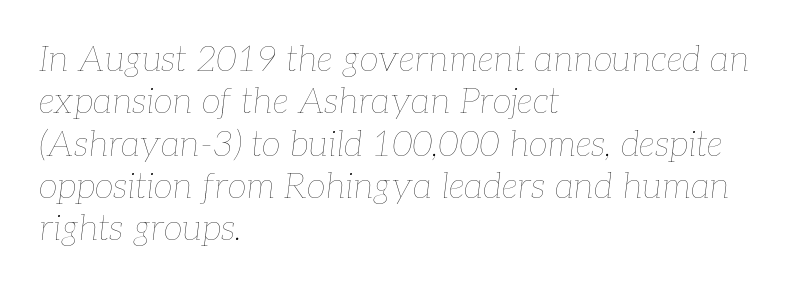
The glyphs are unaccompanied by any horizontal stroke below them. Characters are canted at an angle relative to the baseline's perpendicular. The font is comparable to plain body text, perhaps lighter. Between one letter and the next there's only the usual sliver of space.
